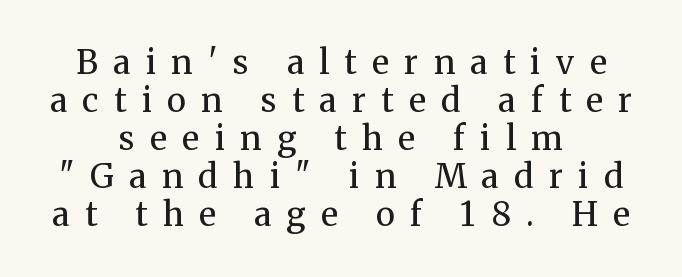
Q: Is the text bold? A: No.
Q: Is the text italic (slanted)? A: No, it is upright.
Q: Is the typeface a serif or a sans-serif typeface? A: Serif.
Q: Is the text underlined? A: No.
Q: How is the paragraph aligned? A: Centered.
Q: Is the spacing between letters normal or unusually wide? A: Unusually wide.
Q: Is the spacing between lines tight, normal or loose? A: Tight.
Q: Width (condensed, normal, or wide)? A: Normal.
Q: Stroke contrast? A: Medium.
Q: x-height? A: Medium.
Q: Monospaced? A: No.
